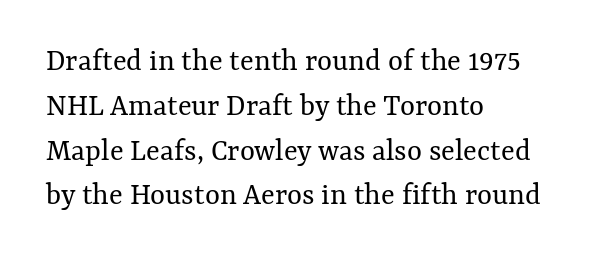
Q: Is the text bold? A: No.
Q: Is the text italic (slanted)? A: No, it is upright.
Q: Is the text underlined? A: No.
Q: How is the paragraph aligned? A: Left-aligned.
Q: Is the spacing between letters normal or unusually wide? A: Normal.
Q: Is the spacing between lines tight, normal or loose? A: Normal.
Q: Width (condensed, normal, or wide)? A: Normal.
Q: Stroke contrast? A: Medium.
Q: x-height? A: Medium.
Q: Monospaced? A: No.
